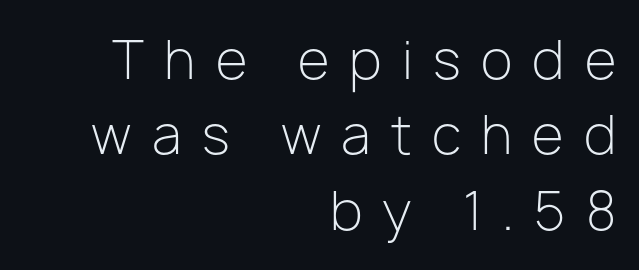
The image shows 52 px light sans-serif type, upright; set right-aligned, normal line spacing (1.45x), unusually wide letter spacing (+0.39 em), not underlined; low stroke contrast and a medium x-height.
